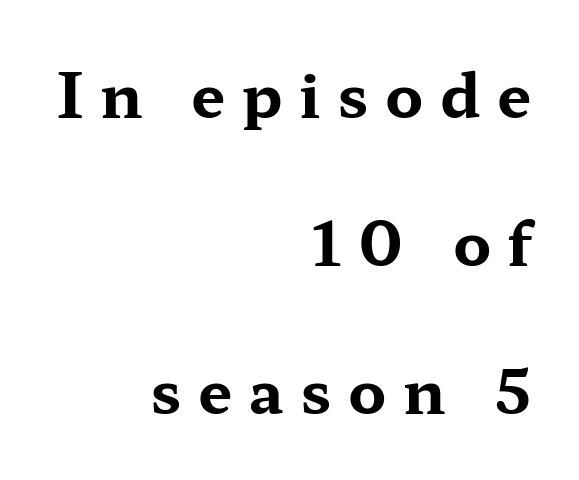
The image shows 61 px bold, wide serif type, upright; set right-aligned, loose line spacing (2.43x), unusually wide letter spacing (+0.27 em), not underlined; medium stroke contrast and a medium x-height.
